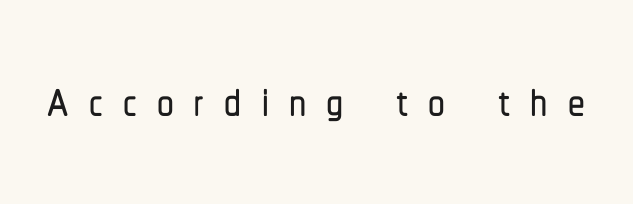
The image shows 67 px condensed sans-serif type, upright; set unusually wide letter spacing (+0.3 em), not underlined; low stroke contrast and a medium x-height.
